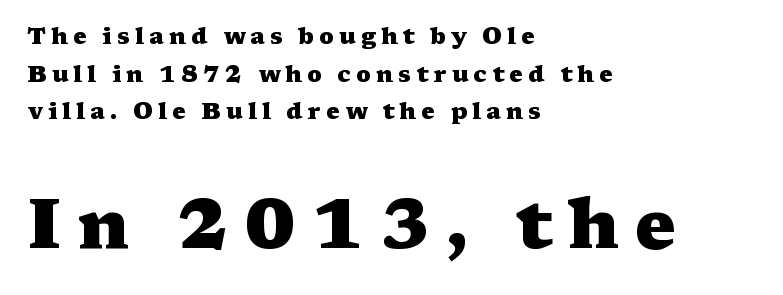
Characters follow at a spacing far wider than the type designer built in. Typographic density is high because the face is bold. The rendering uses a moderate line-height, typical for paragraphs. This layout puts the modest block above and the oversized block below. Italic: no, the glyphs are upright roman. Each line starts at the same left margin while the right side varies.
